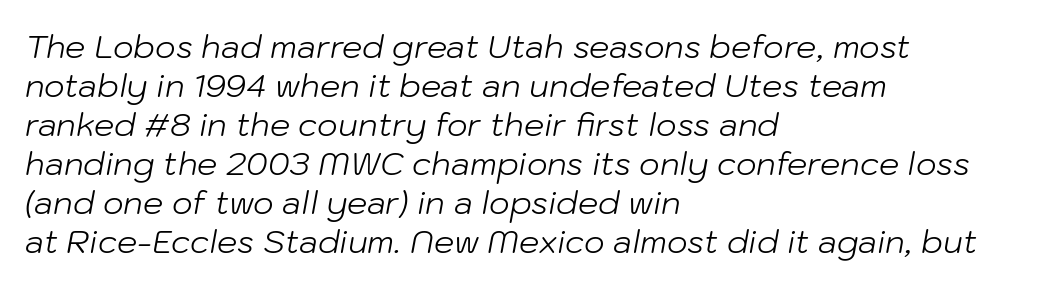
{"italic": "yes", "lean": "right", "slant_degrees": 10, "bold": "no", "weight": "light", "width": "normal", "stroke_contrast": "low", "x_height": "medium", "monospaced": "no", "underline": "no", "align": "left", "line_spacing_ratio": 1.22, "letter_spacing": "normal", "letter_spacing_em": 0.0, "glyph_px": 32}
